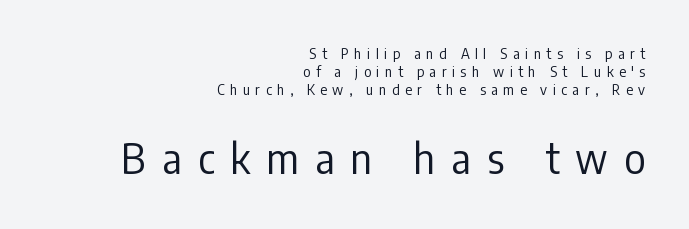
Q: Is the text bold? A: No.
Q: Is the text italic (slanted)? A: No, it is upright.
Q: Is the typeface a serif or a sans-serif typeface? A: Sans-serif.
Q: Is the text underlined? A: No.
Q: How is the paragraph aligned? A: Right-aligned.
Q: Is the spacing between letters normal or unusually wide? A: Unusually wide.
Q: Is the spacing between lines tight, normal or loose? A: Normal.
Q: Which block of text is set in a larger size, the first (top) or the second (bottom)? A: The second (bottom) one.
Q: Width (condensed, normal, or wide)? A: Condensed.
Q: Stroke contrast? A: Low.
Q: x-height? A: Medium.
Q: Monospaced? A: No.
